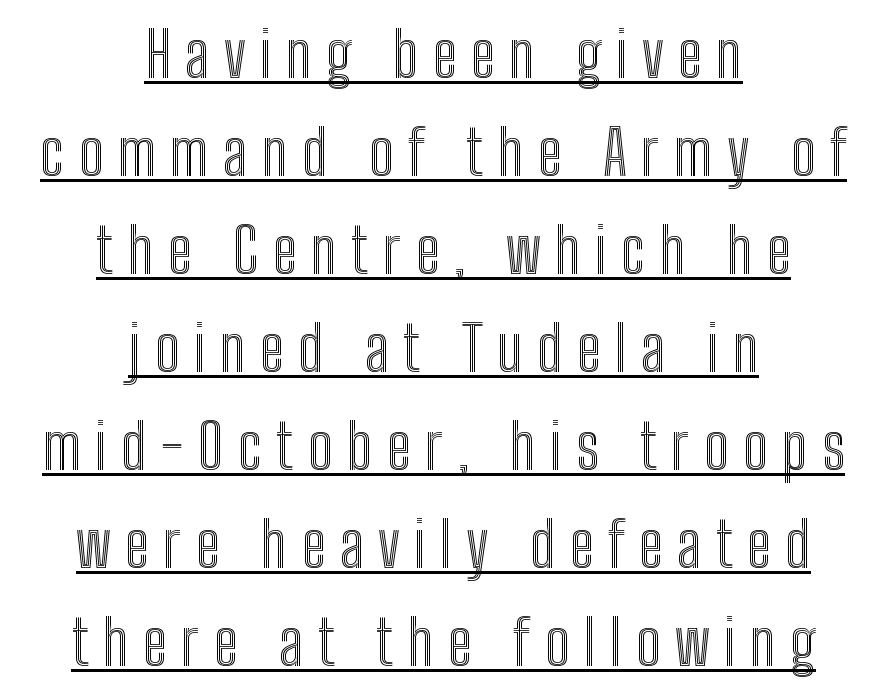
Q: Is the text italic (slanted)? A: No, it is upright.
Q: Is the text underlined? A: Yes.
Q: How is the paragraph aligned? A: Centered.
Q: Is the spacing between letters normal or unusually wide? A: Unusually wide.
Q: Is the spacing between lines tight, normal or loose? A: Normal.
Q: Width (condensed, normal, or wide)? A: Condensed.
Q: x-height? A: Medium.
Q: Monospaced? A: No.
